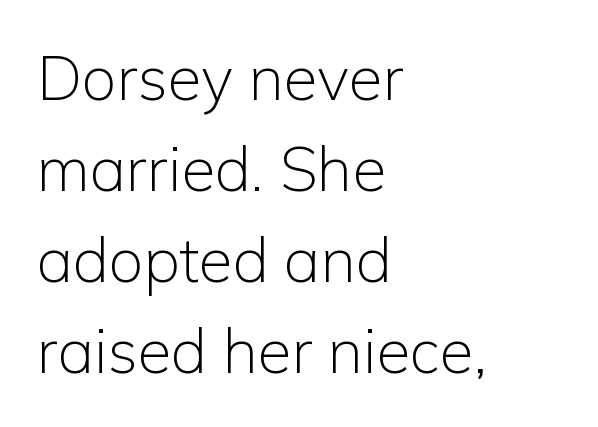
Q: Is the text bold? A: No.
Q: Is the text italic (slanted)? A: No, it is upright.
Q: Is the typeface a serif or a sans-serif typeface? A: Sans-serif.
Q: Is the text underlined? A: No.
Q: How is the paragraph aligned? A: Left-aligned.
Q: Is the spacing between letters normal or unusually wide? A: Normal.
Q: Is the spacing between lines tight, normal or loose? A: Normal.
Q: Width (condensed, normal, or wide)? A: Normal.
Q: Stroke contrast? A: Low.
Q: x-height? A: Medium.
Q: Monospaced? A: No.
